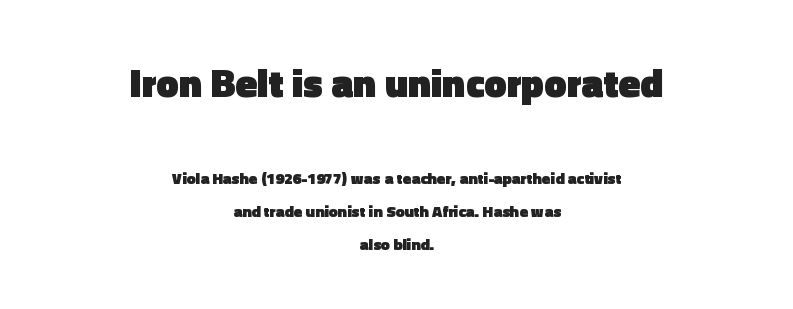
The image shows 40 px heavy sans-serif type, upright; set centered, loose line spacing (2.06x), normal letter spacing, not underlined; the first (top) block is 2.5x larger; a medium x-height.
